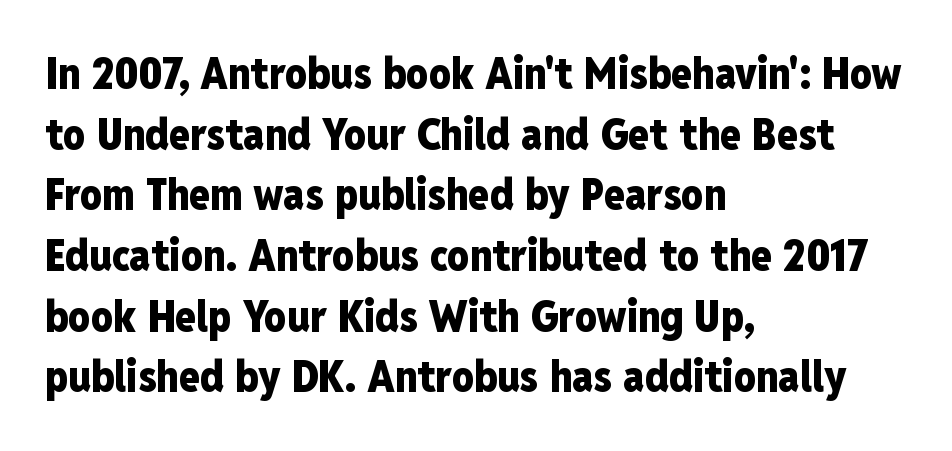
Every stem runs plumb, perpendicular to the baseline. Alignment: flush left. Honestly, the letter spacing is just normal — you wouldn't notice it. Varying glyph widths throughout — classic text-font behaviour. Weight check: bold — yes, fully.
